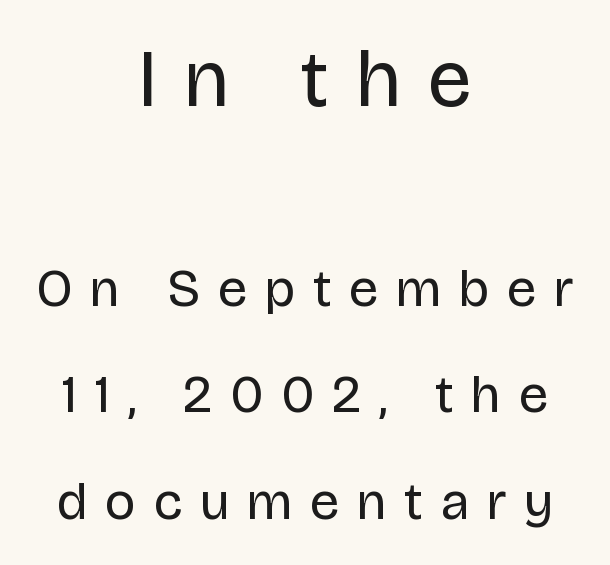
{"serif": "no", "italic": "no", "bold": "no", "weight": "regular", "width": "normal", "stroke_contrast": "low", "x_height": "large", "monospaced": "no", "underline": "no", "align": "center", "line_spacing": "loose", "line_spacing_ratio": 2.01, "letter_spacing": "wide", "letter_spacing_em": 0.34, "larger_block": "first", "size_ratio": 1.51, "glyph_px": 80}
